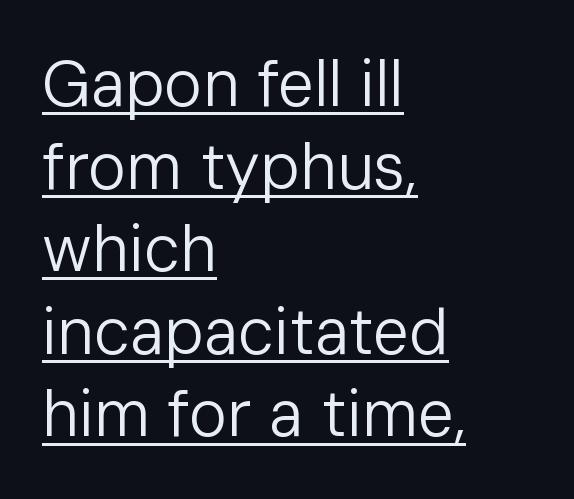
This is sans-serif lettering, the kind often seen on screens and signage. These characters rest on top of a visible drawn line. This is not heavy type; no bold has been used. Posture: upright roman. A student would call this left alignment; a typographer would say flush left, rag right. Whoever set this chose a conventional vertical rhythm.
